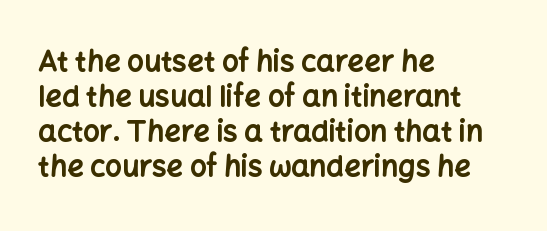
Rule under the text: the space is simply empty. Short and long lines alike share a common starting point at left. The glyphs in this specimen are sans serif. Plenty of ink on the page — the face is bold. The type is set solid horizontally, with unmodified tracking. The rendering uses natural spacing where letterforms have individual widths.
